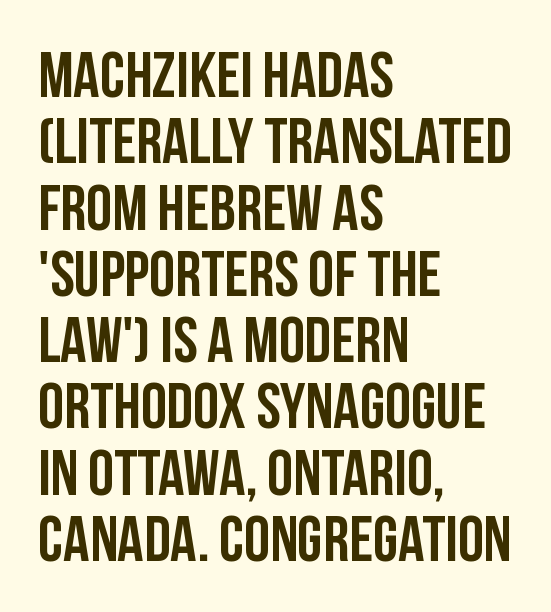
Q: Is the text italic (slanted)? A: No, it is upright.
Q: Is the typeface a serif or a sans-serif typeface? A: Sans-serif.
Q: Is the text underlined? A: No.
Q: How is the paragraph aligned? A: Left-aligned.
Q: Is the spacing between letters normal or unusually wide? A: Normal.
Q: Is the spacing between lines tight, normal or loose? A: Tight.
Q: Width (condensed, normal, or wide)? A: Condensed.
Q: Stroke contrast? A: Low.
Q: x-height? A: Large.
Q: Monospaced? A: No.
